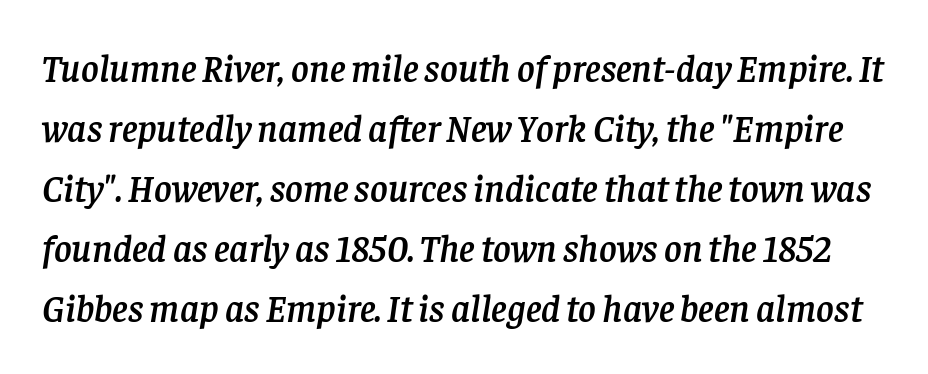
{"serif": "yes", "italic": "yes", "lean": "right", "slant_degrees": 8, "width": "normal", "stroke_contrast": "low", "x_height": "large", "monospaced": "no", "underline": "no", "line_spacing": "normal", "line_spacing_ratio": 1.58, "letter_spacing": "normal", "letter_spacing_em": 0.0, "glyph_px": 38}
